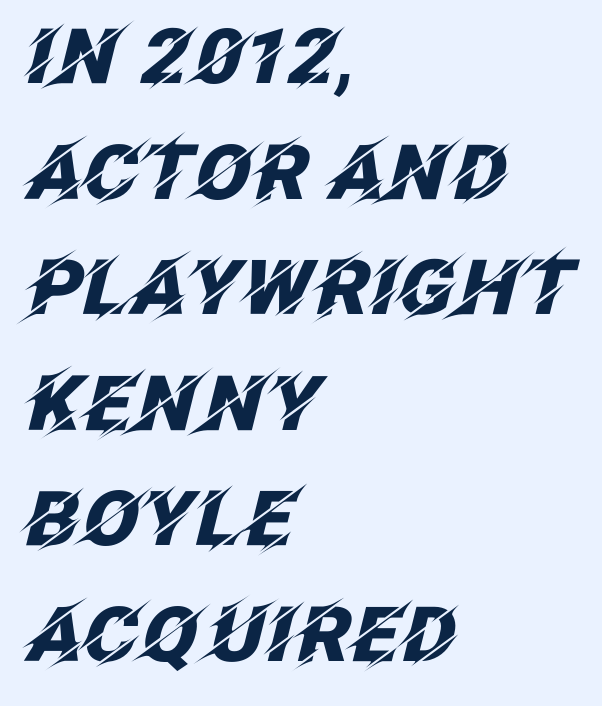
The image shows 76 px heavy type, italic (leaning right); set left-aligned, normal line spacing (1.52x), normal letter spacing, not underlined; low stroke contrast and a large x-height.
